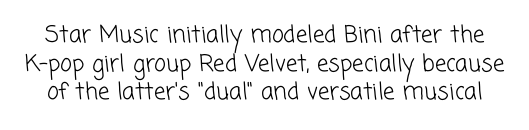
{"bold": "no", "underline": "no", "line_spacing": "normal", "line_spacing_ratio": 1.25, "letter_spacing": "normal", "letter_spacing_em": 0.0, "glyph_px": 23}
